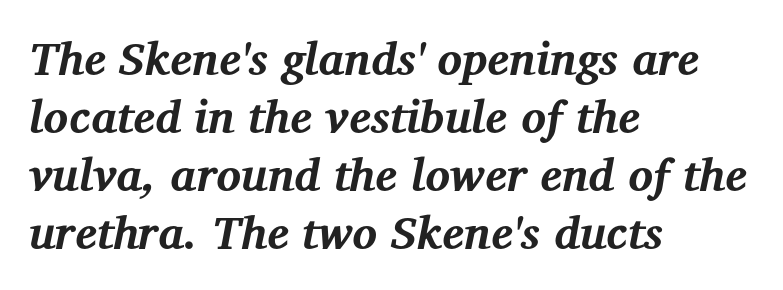
The image shows 46 px bold serif type, italic (leaning right); set left-aligned, normal line spacing (1.26x), normal letter spacing, not underlined; medium stroke contrast and a medium x-height.
